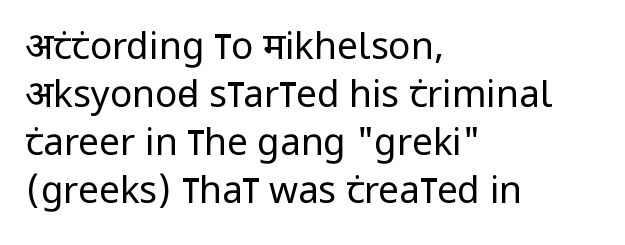
The typesetting does not lean heavy: it is not bold. Spacing verdict: proportional, widths tailored to each character. There is no visible air inserted between adjacent glyphs. Which margin do the lines hug? The left one — the right edge is uneven.
